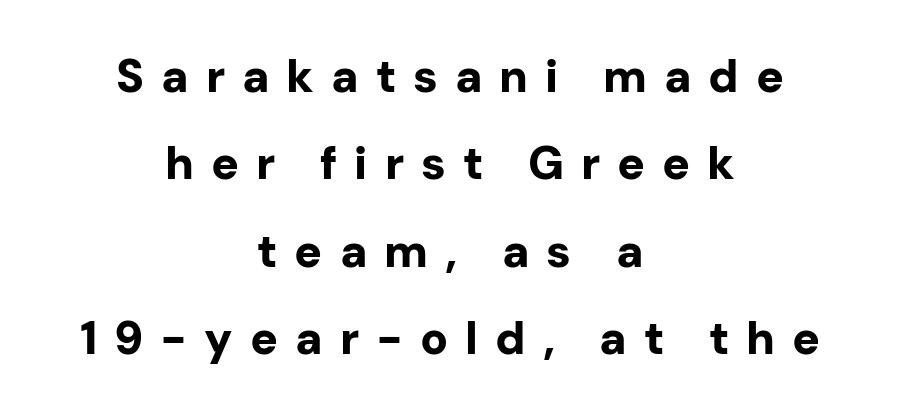
Reading down the column, the eye jumps a long way to each next line. What weight is shown? A full bold with thick strokes. Caption: multi-line text, centered on the measure. The font family rendered here belongs to the sans-serif group.
